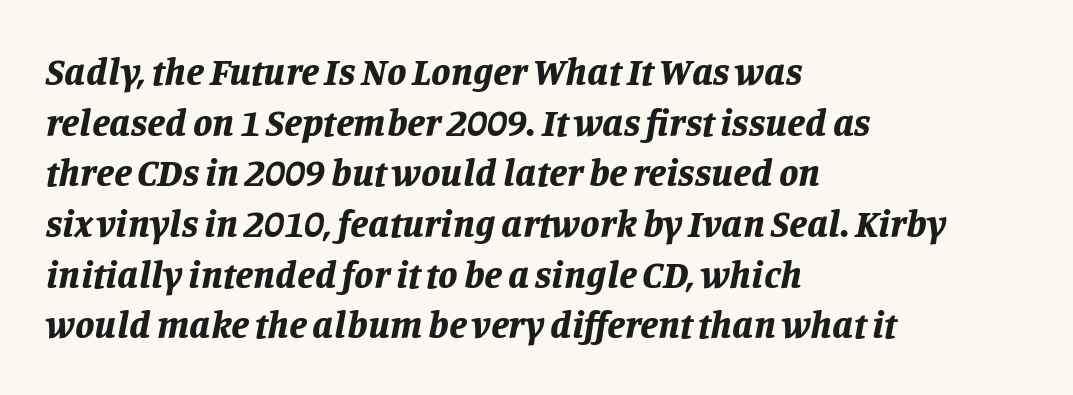
The glyphs have the mass of a bold cut. Honestly, the letter spacing is just normal — you wouldn't notice it. The designer left line spacing at the default. Compared with ordinary roman type, these characters are visibly tilted. The rendering uses natural spacing where letterforms have individual widths.
